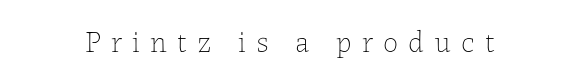
You can tell it's not italic because the verticals are truly vertical. Each stroke keeps to a modest, everyday thickness or less. No word sits above an underline. A typesetter would call this proportional, since set widths differ per character. A typesetter would call this heavily tracked-out type.
